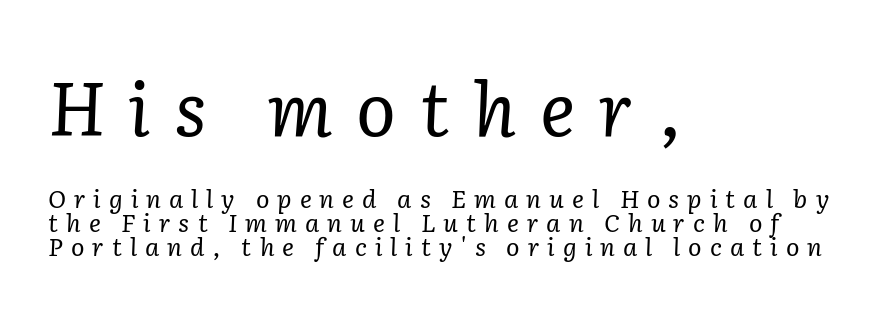
{"serif": "yes", "italic": "yes", "lean": "right", "slant_degrees": 2, "bold": "no", "weight": "regular", "width": "normal", "stroke_contrast": "low", "x_height": "medium", "monospaced": "no", "underline": "no", "align": "left", "line_spacing": "tight", "line_spacing_ratio": 0.96, "letter_spacing": "wide", "letter_spacing_em": 0.32, "larger_block": "first", "size_ratio": 2.96, "glyph_px": 74}
